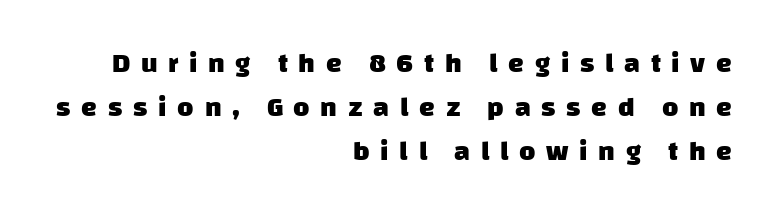
The image shows 28 px heavy sans-serif type; set right-aligned, normal line spacing (1.58x), unusually wide letter spacing (+0.38 em), not underlined; low stroke contrast and a large x-height.
